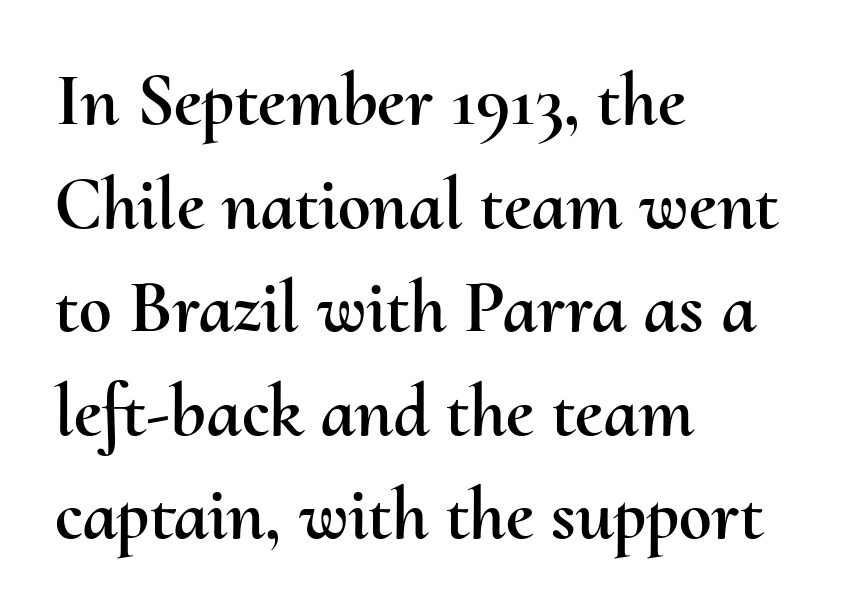
{"italic": "no", "width": "normal", "stroke_contrast": "medium", "x_height": "small", "monospaced": "no", "underline": "no", "align": "left", "line_spacing": "normal", "line_spacing_ratio": 1.4, "letter_spacing": "normal", "letter_spacing_em": 0.0, "glyph_px": 74}
